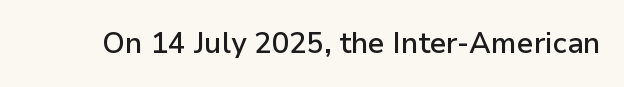
Q: Is the text bold? A: Semi-bold.
Q: Is the text italic (slanted)? A: No, it is upright.
Q: Is the typeface a serif or a sans-serif typeface? A: Sans-serif.
Q: Is the text underlined? A: No.
Q: Is the spacing between letters normal or unusually wide? A: Normal.
Q: Width (condensed, normal, or wide)? A: Normal.
Q: Stroke contrast? A: Low.
Q: x-height? A: Medium.
Q: Monospaced? A: No.
